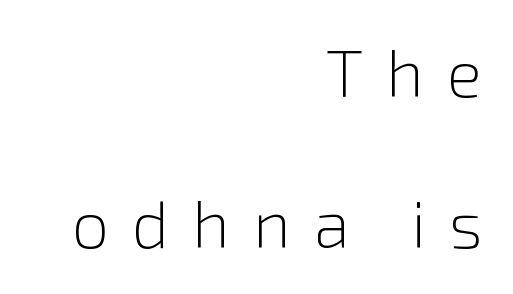
The image shows 66 px light sans-serif type, upright; set right-aligned, loose line spacing (2.29x), unusually wide letter spacing (+0.35 em), not underlined; a medium x-height.
